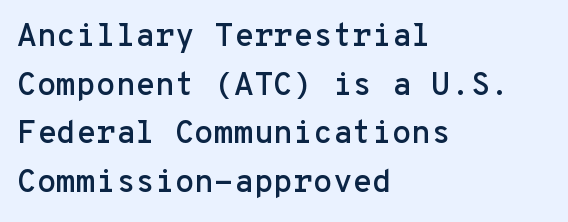
Q: Is the text italic (slanted)? A: No, it is upright.
Q: Is the typeface a serif or a sans-serif typeface? A: Sans-serif.
Q: Is the text underlined? A: No.
Q: How is the paragraph aligned? A: Left-aligned.
Q: Is the spacing between letters normal or unusually wide? A: Normal.
Q: Is the spacing between lines tight, normal or loose? A: Normal.
Q: Width (condensed, normal, or wide)? A: Normal.
Q: Stroke contrast? A: Low.
Q: x-height? A: Medium.
Q: Monospaced? A: Yes.
